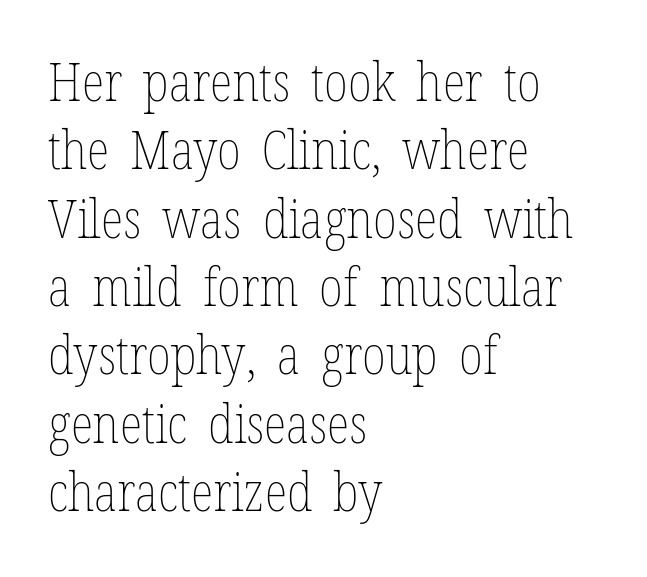
The lettering holds an erect, upright posture throughout. Only glyphs here, with clear space below each row. These lines are set flush left with a ragged right edge. Stroke mass is kept to a normal reading level or below. Interline gaps are of average width in this sample. Is the letter spacing exaggerated? No — it looks like the ordinary default.
